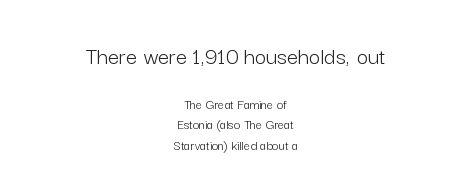
Designer's note — italics off, roman on. Compared with typical paragraphs, the rows here are spaced about the same. These two chunks differ in scale, with the top chunk taking the larger measure. Default kerning and tracking; the words read as compact shapes. Unbolded letterforms with no extra heft.
